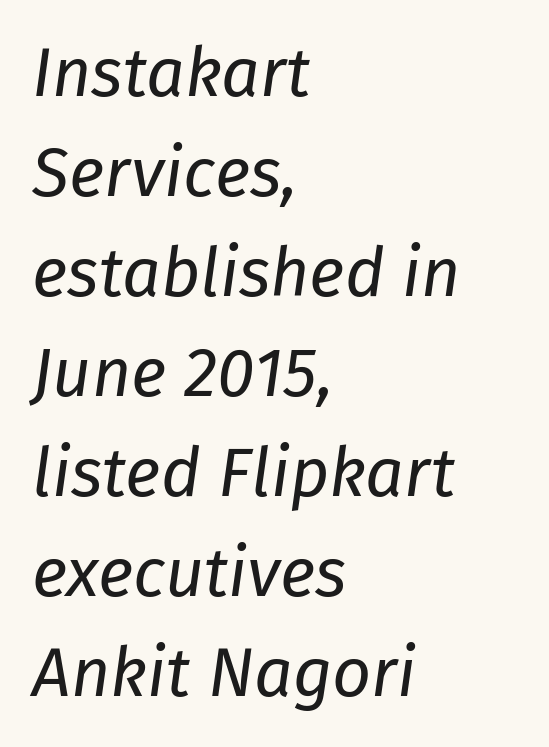
These lines are rendered in a variable-pitch font. If you measured baseline to baseline, you'd find a middling distance. Would a proofreader flag this as italicized? Yes. Stems and bowls with no extra thickness — not bold.
